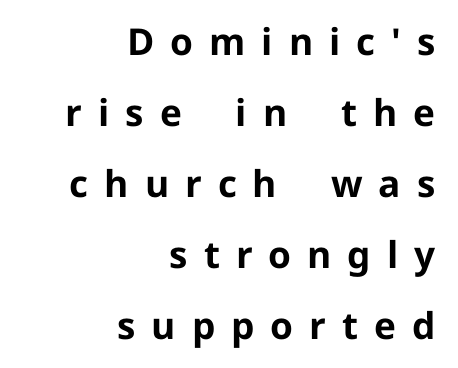
How heavy is the stroke? Heavy — this is a bold. Plain, unruled lines of type. A student would call this right alignment; a typographer would say flush right, rag left. Observe the absence of serifs on each vertical stroke in this sample. Letter spacing: wide. Vertical spacing — loose.
